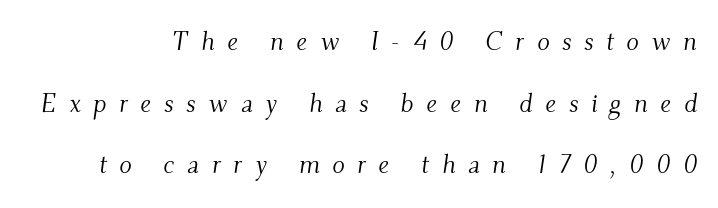
Q: Is the text bold? A: No.
Q: Is the text italic (slanted)? A: Yes, it leans right by about 9 degrees.
Q: Is the text underlined? A: No.
Q: Is the spacing between letters normal or unusually wide? A: Unusually wide.
Q: Is the spacing between lines tight, normal or loose? A: Loose.
